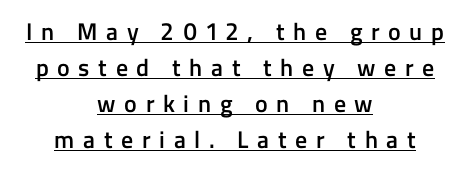
Summary of weight: moderately heavy, a semibold. This is underlined copy, the kind a proofreader might mark for attention. The space between consecutive lines is moderate. The paragraph shown floats in the horizontal middle. Loose tracking; the words dissolve into strings of separated letters.
